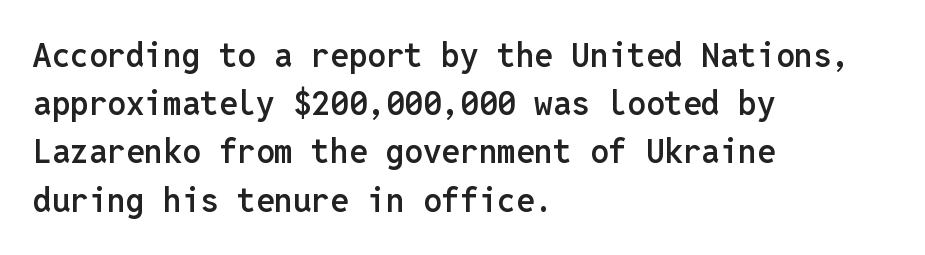
Q: Is the text bold? A: Semi-bold.
Q: Is the text italic (slanted)? A: No, it is upright.
Q: Is the typeface a serif or a sans-serif typeface? A: Sans-serif.
Q: Is the text underlined? A: No.
Q: How is the paragraph aligned? A: Left-aligned.
Q: Is the spacing between letters normal or unusually wide? A: Normal.
Q: Is the spacing between lines tight, normal or loose? A: Normal.
Q: Width (condensed, normal, or wide)? A: Normal.
Q: Stroke contrast? A: Low.
Q: x-height? A: Medium.
Q: Monospaced? A: Yes.
